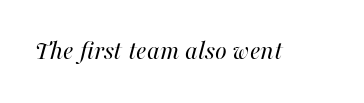
The image shows 27 px text type, italic (leaning right); set normal letter spacing, not underlined.
